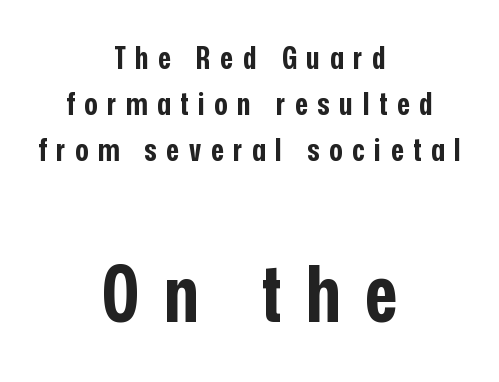
Q: Is the text bold? A: Yes.
Q: Is the text italic (slanted)? A: No, it is upright.
Q: Is the typeface a serif or a sans-serif typeface? A: Sans-serif.
Q: Is the text underlined? A: No.
Q: How is the paragraph aligned? A: Centered.
Q: Is the spacing between letters normal or unusually wide? A: Unusually wide.
Q: Is the spacing between lines tight, normal or loose? A: Normal.
Q: Which block of text is set in a larger size, the first (top) or the second (bottom)? A: The second (bottom) one.
Q: Width (condensed, normal, or wide)? A: Condensed.
Q: Stroke contrast? A: Low.
Q: x-height? A: Medium.
Q: Monospaced? A: No.
